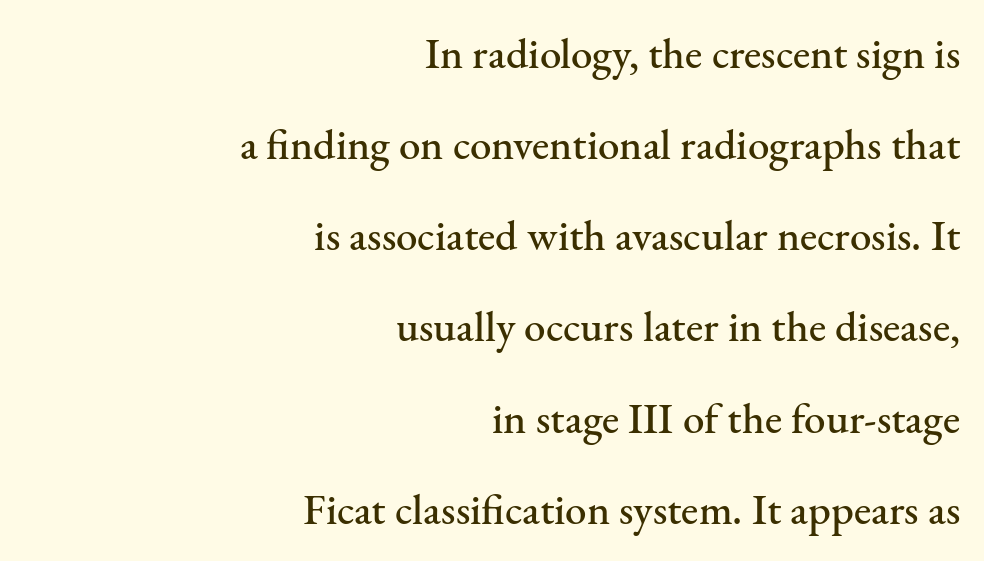
{"serif": "yes", "italic": "no", "width": "normal", "stroke_contrast": "medium", "x_height": "small", "monospaced": "no", "underline": "no", "align": "right", "line_spacing": "loose", "line_spacing_ratio": 2.12, "letter_spacing": "normal", "letter_spacing_em": 0.0, "glyph_px": 43}
